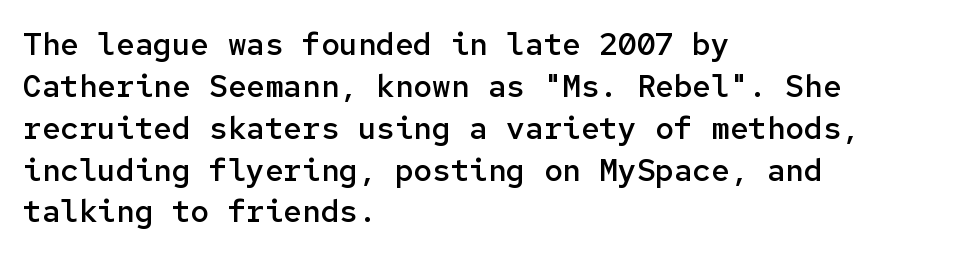
The image shows 31 px semibold sans-serif type, upright, monospaced; set left-aligned, normal line spacing (1.35x), normal letter spacing, not underlined; low stroke contrast and a medium x-height.
